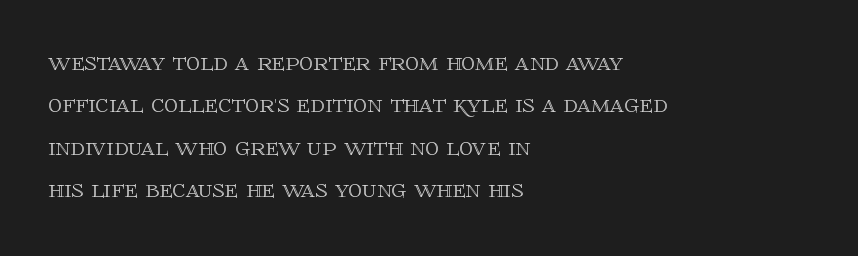
Q: Is the text italic (slanted)? A: No, it is upright.
Q: Is the text underlined? A: No.
Q: How is the paragraph aligned? A: Left-aligned.
Q: Is the spacing between letters normal or unusually wide? A: Normal.
Q: Is the spacing between lines tight, normal or loose? A: Normal.
Q: Width (condensed, normal, or wide)? A: Normal.
Q: x-height? A: Large.
Q: Monospaced? A: No.
